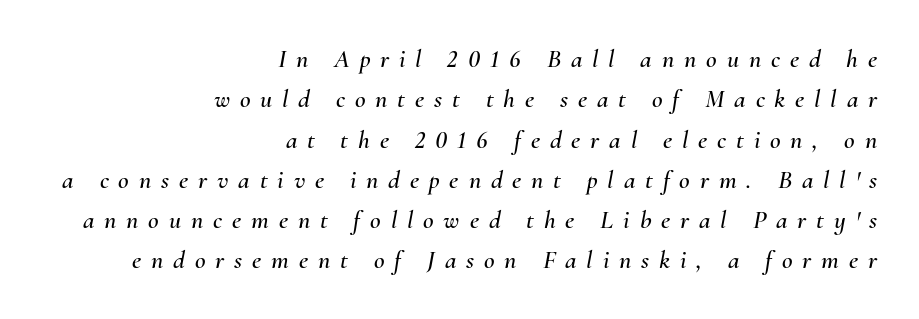
The image shows 26 px text type, italic (leaning right); set right-aligned, normal line spacing (1.55x), unusually wide letter spacing (+0.38 em), not underlined.
